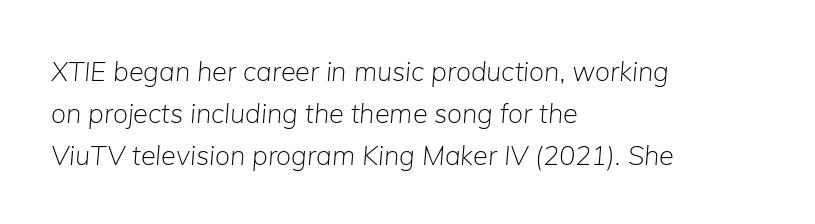
The image shows 27 px text type, italic (leaning right); set left-aligned, normal line spacing (1.55x), normal letter spacing, not underlined.
